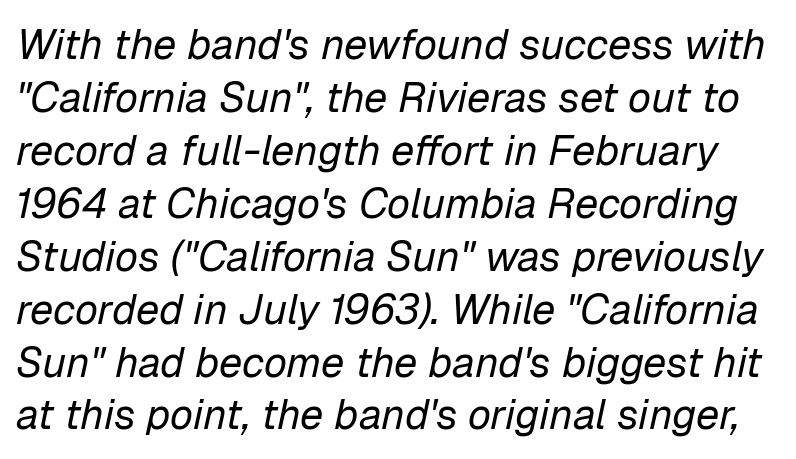
Q: Is the text bold? A: No.
Q: Is the text italic (slanted)? A: Yes, it leans right by about 12 degrees.
Q: Is the text underlined? A: No.
Q: Is the spacing between letters normal or unusually wide? A: Normal.
Q: Is the spacing between lines tight, normal or loose? A: Normal.
Q: Width (condensed, normal, or wide)? A: Normal.
Q: Stroke contrast? A: Low.
Q: x-height? A: Medium.
Q: Monospaced? A: No.
